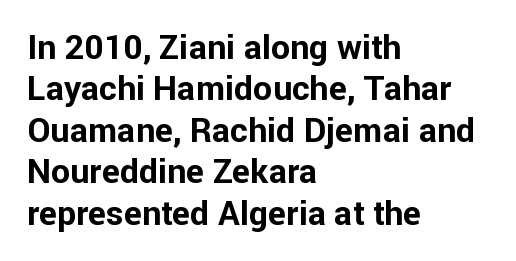
The lines are quadded left. It's the straight-up-and-down kind of type. Standard letterfit; no display-style spreading of the glyphs. On the weight axis this lands at bold, roughly 700. The letters advance in unequal steps, a hallmark of proportional type. Rule under the text: the space is simply empty.
